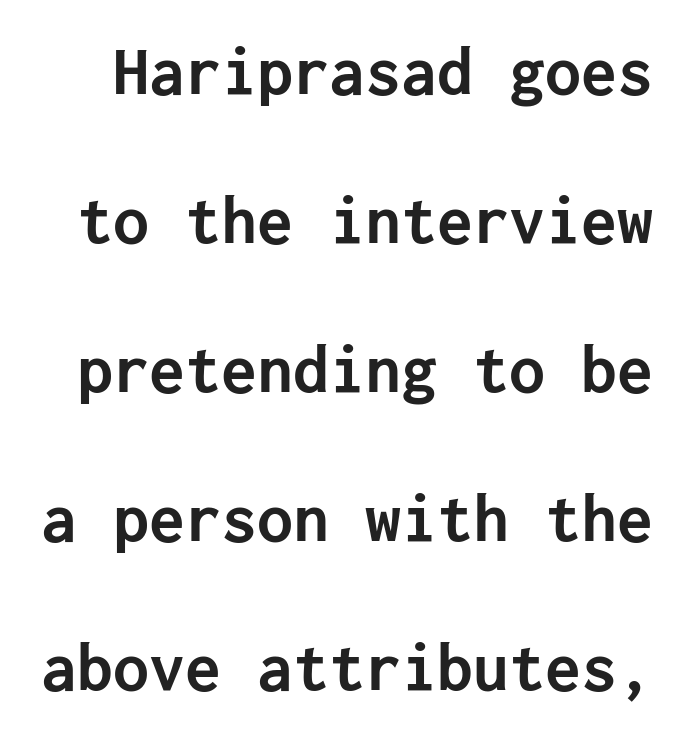
{"serif": "no", "italic": "no", "bold": "yes", "weight": "semibold", "width": "normal", "stroke_contrast": "low", "x_height": "medium", "underline": "no", "line_spacing": "loose", "line_spacing_ratio": 2.07, "letter_spacing": "normal", "letter_spacing_em": 0.0, "glyph_px": 72}
